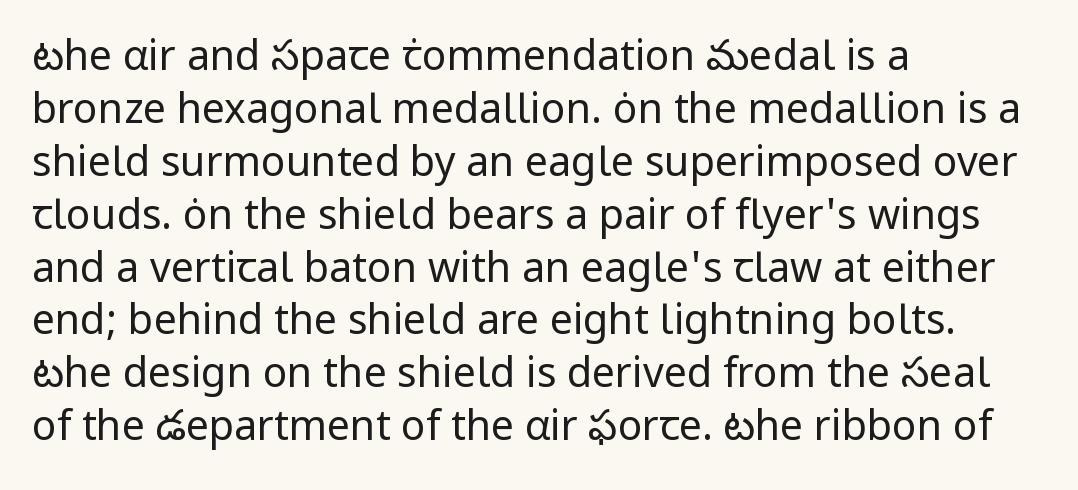
The image shows 41 px regular-weight sans-serif type, upright; set left-aligned, normal line spacing (1.29x), normal letter spacing, not underlined; low stroke contrast and a medium x-height.
